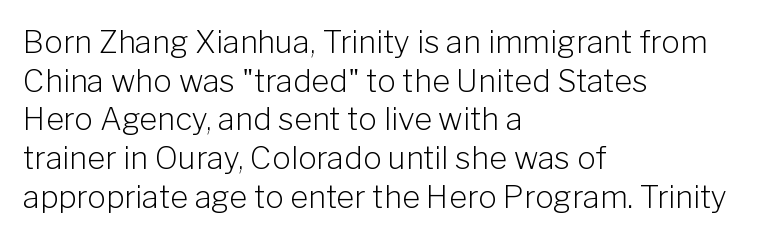
Q: Is the text bold? A: No.
Q: Is the text italic (slanted)? A: No, it is upright.
Q: Is the typeface a serif or a sans-serif typeface? A: Sans-serif.
Q: Is the text underlined? A: No.
Q: How is the paragraph aligned? A: Left-aligned.
Q: Is the spacing between letters normal or unusually wide? A: Normal.
Q: Is the spacing between lines tight, normal or loose? A: Normal.
Q: Width (condensed, normal, or wide)? A: Normal.
Q: Stroke contrast? A: Low.
Q: x-height? A: Medium.
Q: Monospaced? A: No.
